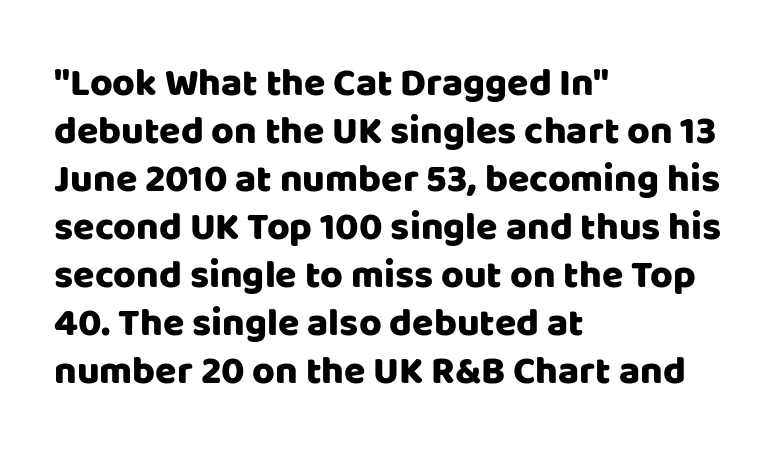
{"serif": "no", "italic": "no", "width": "normal", "stroke_contrast": "low", "x_height": "large", "monospaced": "no", "underline": "no", "align": "left", "line_spacing_ratio": 1.23, "letter_spacing": "normal", "letter_spacing_em": 0.0, "glyph_px": 39}
